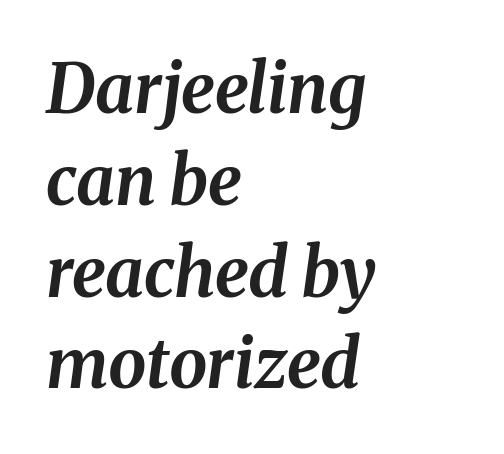
{"italic": "yes", "lean": "right", "slant_degrees": 8, "bold": "yes", "weight": "bold", "width": "normal", "stroke_contrast": "medium", "x_height": "medium", "monospaced": "no", "underline": "no", "align": "left", "line_spacing": "normal", "line_spacing_ratio": 1.35, "letter_spacing": "normal", "letter_spacing_em": 0.0, "glyph_px": 68}
